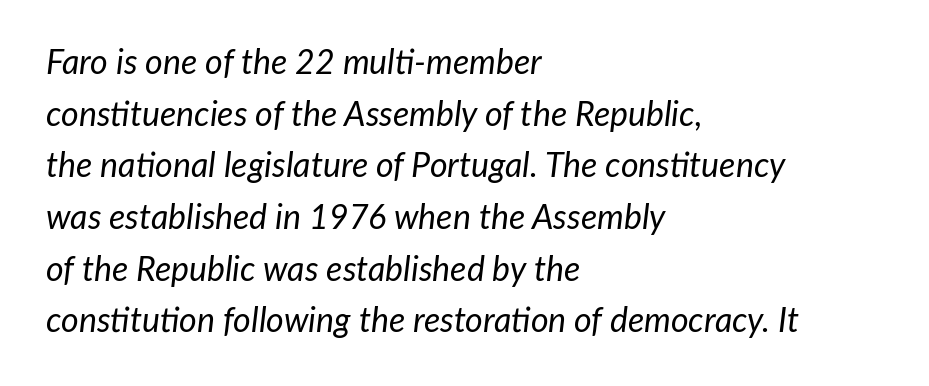
Q: Is the text bold? A: No.
Q: Is the text italic (slanted)? A: Yes, it leans right by about 7 degrees.
Q: Is the text underlined? A: No.
Q: How is the paragraph aligned? A: Left-aligned.
Q: Is the spacing between letters normal or unusually wide? A: Normal.
Q: Is the spacing between lines tight, normal or loose? A: Normal.
Q: Width (condensed, normal, or wide)? A: Normal.
Q: Stroke contrast? A: Low.
Q: x-height? A: Medium.
Q: Monospaced? A: No.
